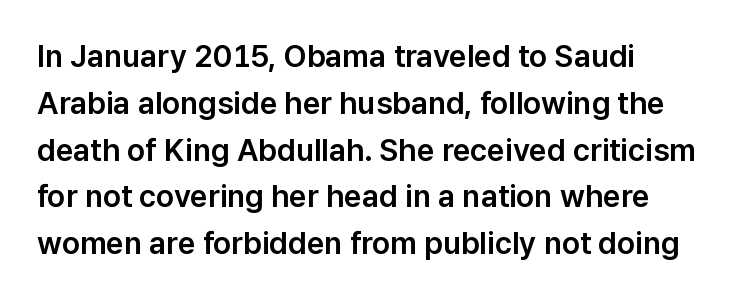
Q: Is the text italic (slanted)? A: No, it is upright.
Q: Is the typeface a serif or a sans-serif typeface? A: Sans-serif.
Q: Is the text underlined? A: No.
Q: How is the paragraph aligned? A: Left-aligned.
Q: Is the spacing between letters normal or unusually wide? A: Normal.
Q: Is the spacing between lines tight, normal or loose? A: Normal.
Q: Width (condensed, normal, or wide)? A: Normal.
Q: Stroke contrast? A: Low.
Q: x-height? A: Medium.
Q: Monospaced? A: No.
